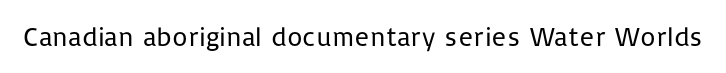
The image shows 27 px text type, upright; set normal letter spacing, not underlined.
